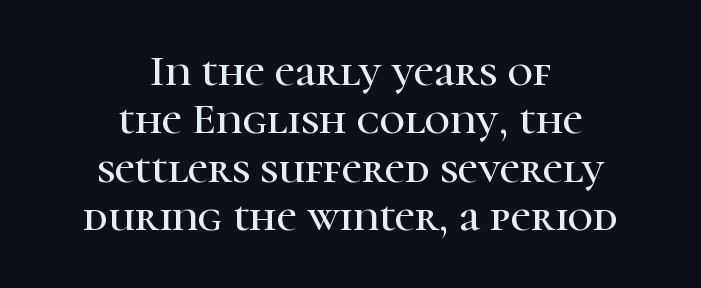
Q: Is the text italic (slanted)? A: No, it is upright.
Q: Is the typeface a serif or a sans-serif typeface? A: Serif.
Q: Is the text underlined? A: No.
Q: How is the paragraph aligned? A: Centered.
Q: Is the spacing between letters normal or unusually wide? A: Normal.
Q: Is the spacing between lines tight, normal or loose? A: Tight.
Q: Width (condensed, normal, or wide)? A: Normal.
Q: Stroke contrast? A: High.
Q: x-height? A: Medium.
Q: Monospaced? A: No.
